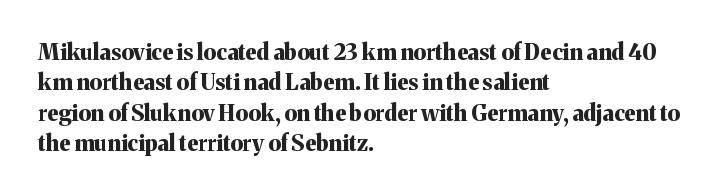
The paragraph shown leans on its left margin. The glyphs have the mass of a bold cut. How are the letters spaced? Ordinarily, with no added tracking. This sample uses an upright cut, with every glyph sitting square on the baseline.
